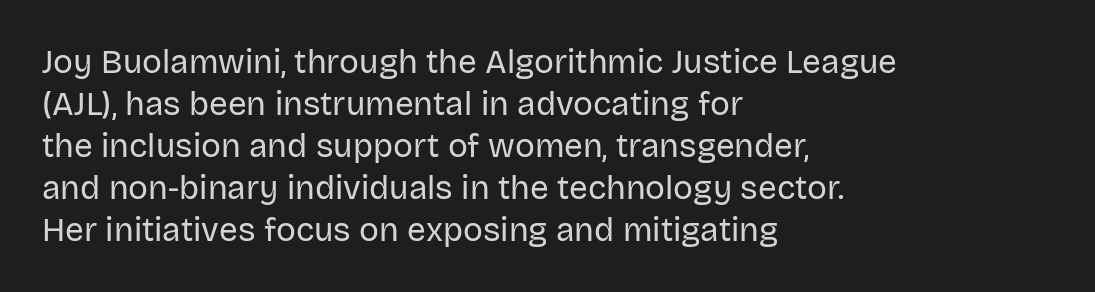
Casual observation: everything's shoved over to the left. Is this a heavy cut? Hardly; it is regular or lighter. Are there feet on the stems? There aren't — it's a sans. There is no visible air inserted between adjacent glyphs. The zone under the glyphs is completely vacant. If you drew a line through each stem, it would be perfectly vertical.
